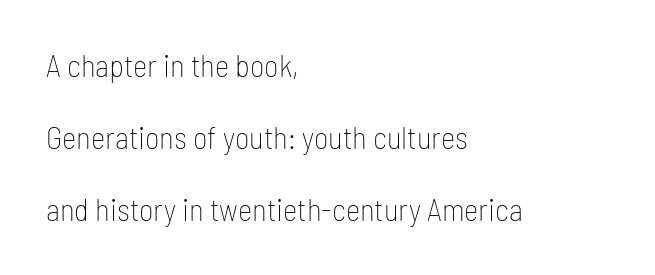
The font family rendered here belongs to the sans-serif group. The weight would be labelled regular, book, light, or lighter still. Check under the words: just untouched page. Nobody touched the tracking dial on this one.
